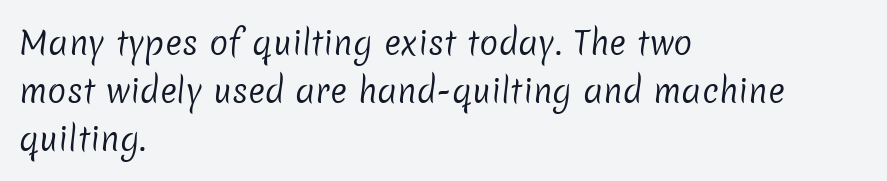
Q: Is the text bold? A: No.
Q: Is the typeface a serif or a sans-serif typeface? A: Sans-serif.
Q: Is the text underlined? A: No.
Q: How is the paragraph aligned? A: Left-aligned.
Q: Is the spacing between letters normal or unusually wide? A: Normal.
Q: Is the spacing between lines tight, normal or loose? A: Normal.
Q: Width (condensed, normal, or wide)? A: Normal.
Q: Stroke contrast? A: Low.
Q: x-height? A: Medium.
Q: Monospaced? A: No.
